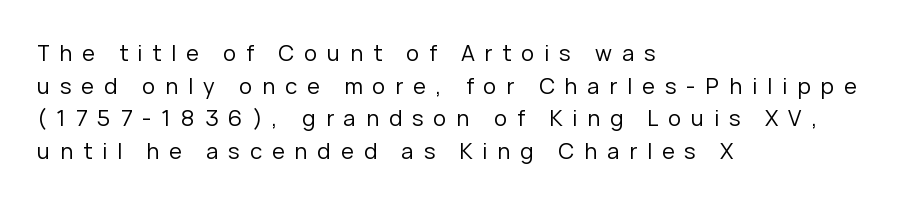
{"italic": "no", "bold": "no", "underline": "no", "align": "left", "line_spacing": "normal", "line_spacing_ratio": 1.48, "letter_spacing": "wide", "letter_spacing_em": 0.45, "glyph_px": 22}
